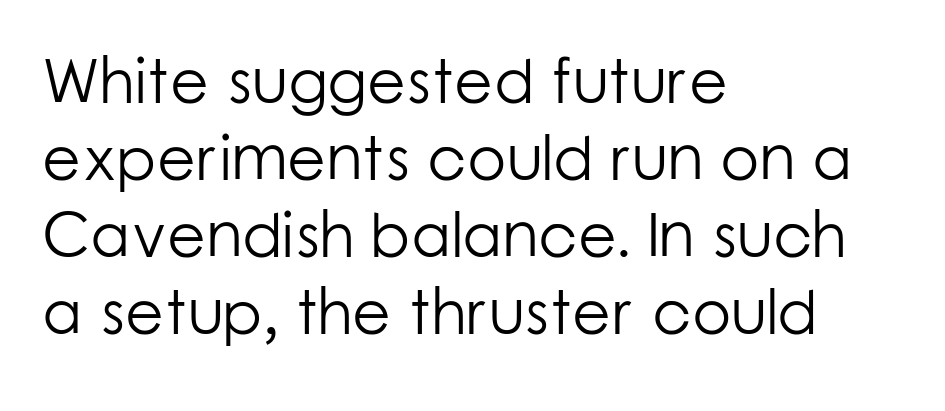
Every row of glyphs begins at an identical x-position on the left. The passage shown is not underscored anywhere. In terms of posture, this sample is upright. Note: no serifs on the glyphs. Think of a printed novel: that variable character pitch is what you see here. The type is set solid horizontally, with unmodified tracking.
